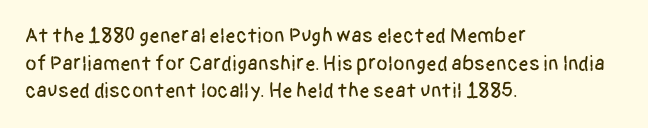
Q: Is the text italic (slanted)? A: No, it is upright.
Q: Is the text underlined? A: No.
Q: How is the paragraph aligned? A: Left-aligned.
Q: Is the spacing between letters normal or unusually wide? A: Normal.
Q: Is the spacing between lines tight, normal or loose? A: Normal.
